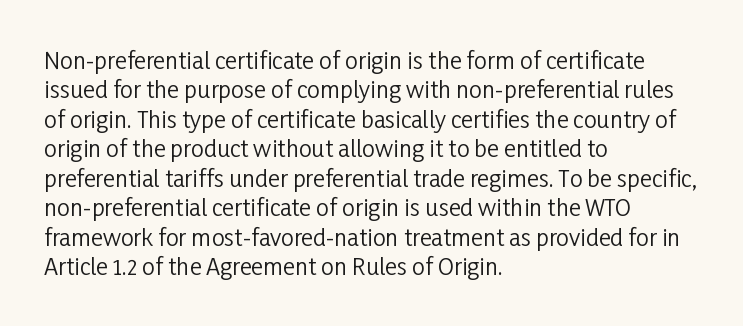
Q: Is the text bold? A: No.
Q: Is the text italic (slanted)? A: No, it is upright.
Q: Is the text underlined? A: No.
Q: How is the paragraph aligned? A: Left-aligned.
Q: Is the spacing between letters normal or unusually wide? A: Normal.
Q: Is the spacing between lines tight, normal or loose? A: Normal.
